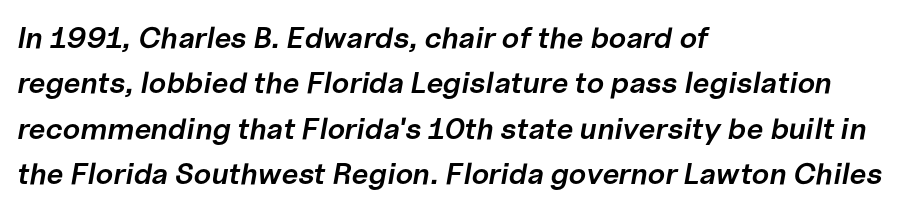
The image shows 30 px semibold type, italic (leaning right); set left-aligned, normal line spacing (1.51x), normal letter spacing, not underlined; low stroke contrast and a medium x-height.
